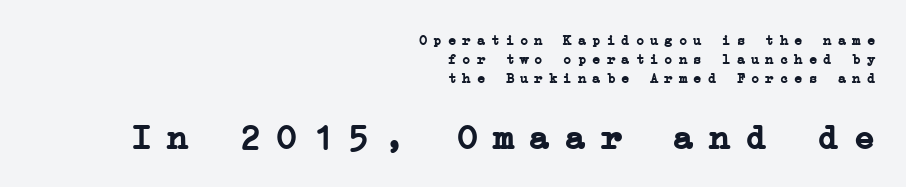
Thick stems and heavy bowls — unmistakably bold. The more generous point size was reserved for the lower chunk. Whoever set this chose a conventional vertical rhythm. Reading down the block, your eye finds every line finishing at a fixed right position.
